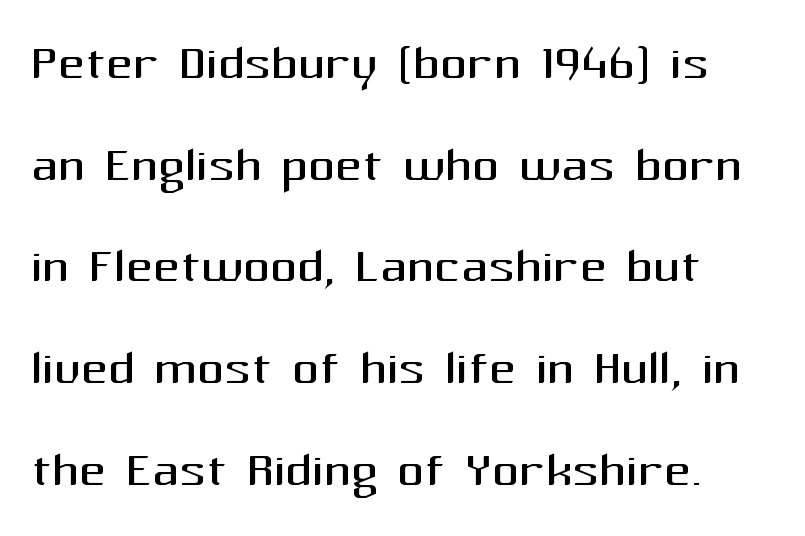
Q: Is the text bold? A: No.
Q: Is the text italic (slanted)? A: No, it is upright.
Q: Is the typeface a serif or a sans-serif typeface? A: Sans-serif.
Q: Is the text underlined? A: No.
Q: Is the spacing between letters normal or unusually wide? A: Normal.
Q: Is the spacing between lines tight, normal or loose? A: Normal.
Q: Width (condensed, normal, or wide)? A: Normal.
Q: Stroke contrast? A: Medium.
Q: x-height? A: Medium.
Q: Monospaced? A: No.
